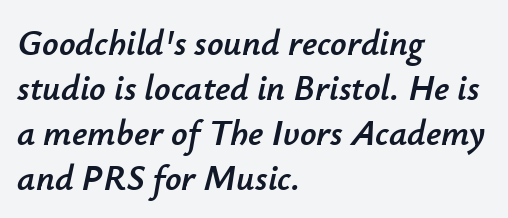
The image shows 36 px text type, italic (leaning right); set left-aligned, normal line spacing (1.25x), normal letter spacing, not underlined; low stroke contrast and a small x-height.
